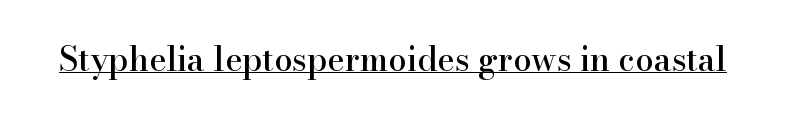
Q: Is the text italic (slanted)? A: No, it is upright.
Q: Is the typeface a serif or a sans-serif typeface? A: Serif.
Q: Is the text underlined? A: Yes.
Q: Is the spacing between letters normal or unusually wide? A: Normal.
Q: Width (condensed, normal, or wide)? A: Normal.
Q: Stroke contrast? A: High.
Q: x-height? A: Small.
Q: Monospaced? A: No.
